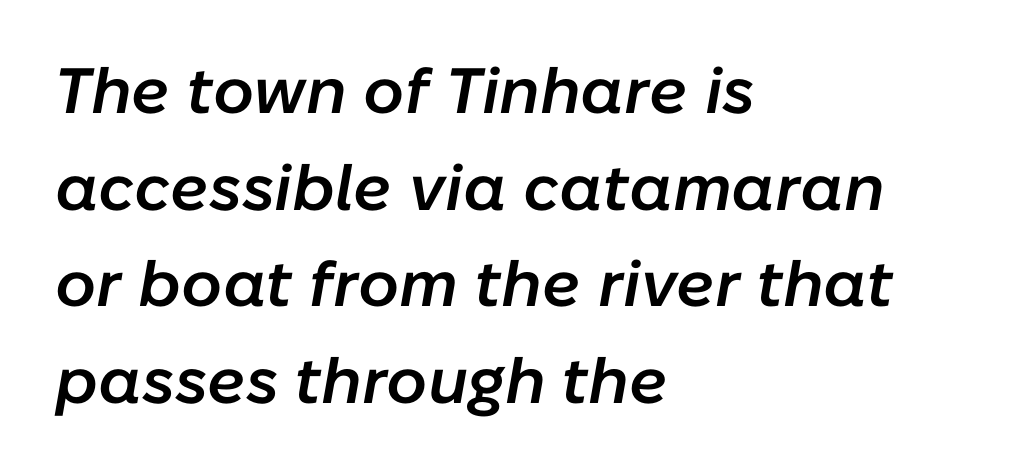
Q: Is the text bold? A: Semi-bold.
Q: Is the text italic (slanted)? A: Yes, it leans right by about 10 degrees.
Q: Is the text underlined? A: No.
Q: How is the paragraph aligned? A: Left-aligned.
Q: Is the spacing between letters normal or unusually wide? A: Normal.
Q: Is the spacing between lines tight, normal or loose? A: Normal.
Q: Width (condensed, normal, or wide)? A: Normal.
Q: Stroke contrast? A: Low.
Q: x-height? A: Medium.
Q: Monospaced? A: No.
